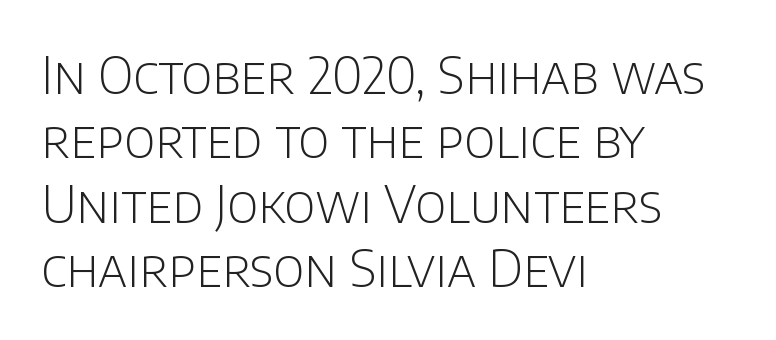
{"serif": "no", "italic": "no", "bold": "no", "weight": "light", "width": "normal", "stroke_contrast": "low", "x_height": "large", "monospaced": "no", "underline": "no", "align": "left", "line_spacing": "normal", "line_spacing_ratio": 1.26, "letter_spacing": "normal", "letter_spacing_em": 0.0, "glyph_px": 51}
